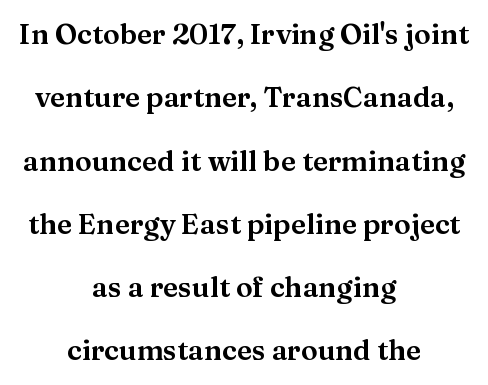
Q: Is the text italic (slanted)? A: No, it is upright.
Q: Is the typeface a serif or a sans-serif typeface? A: Serif.
Q: Is the text underlined? A: No.
Q: How is the paragraph aligned? A: Centered.
Q: Is the spacing between letters normal or unusually wide? A: Normal.
Q: Is the spacing between lines tight, normal or loose? A: Loose.
Q: Width (condensed, normal, or wide)? A: Wide.
Q: Stroke contrast? A: Medium.
Q: x-height? A: Medium.
Q: Monospaced? A: No.
